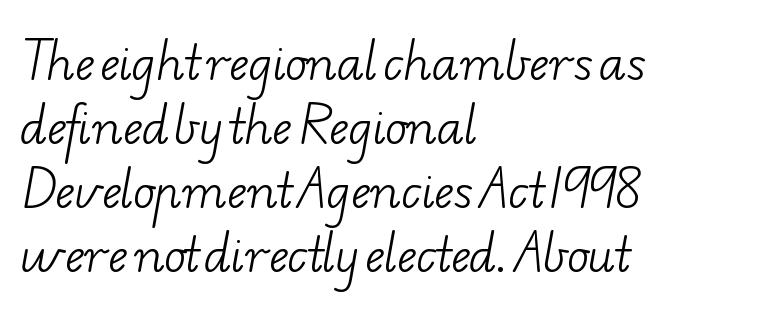
Q: Is the text bold? A: No.
Q: Is the typeface a serif or a sans-serif typeface? A: Serif.
Q: Is the text underlined? A: No.
Q: How is the paragraph aligned? A: Left-aligned.
Q: Is the spacing between letters normal or unusually wide? A: Normal.
Q: Is the spacing between lines tight, normal or loose? A: Normal.
Q: Width (condensed, normal, or wide)? A: Wide.
Q: Stroke contrast? A: Low.
Q: x-height? A: Small.
Q: Monospaced? A: No.
